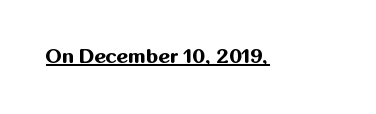
The image shows 20 px bold type, upright; set normal letter spacing, underlined.
